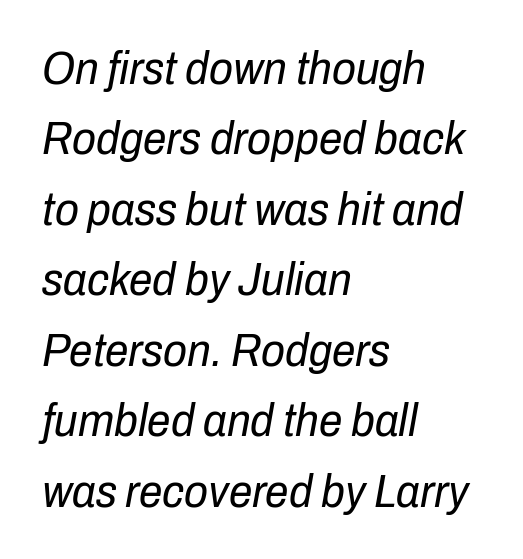
The image shows 47 px regular-weight, condensed type, italic (leaning right); set left-aligned, normal line spacing (1.5x), normal letter spacing, not underlined; low stroke contrast and a medium x-height.
